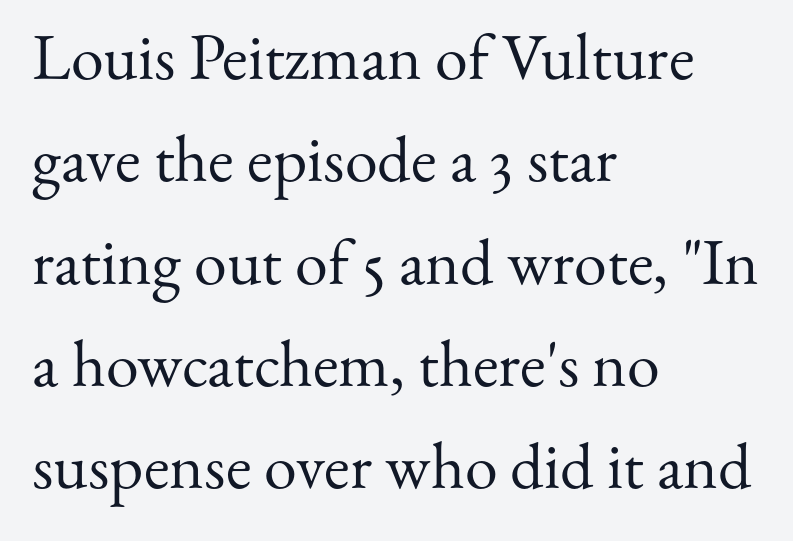
A normal amount of white space separates one row of letters from the next. Inter-character spacing is left at the font's built-in metrics. No letter is thick-stroked: the sample isn't bold. Check the space under the baseline: it is left empty. This sample uses a serif face.
